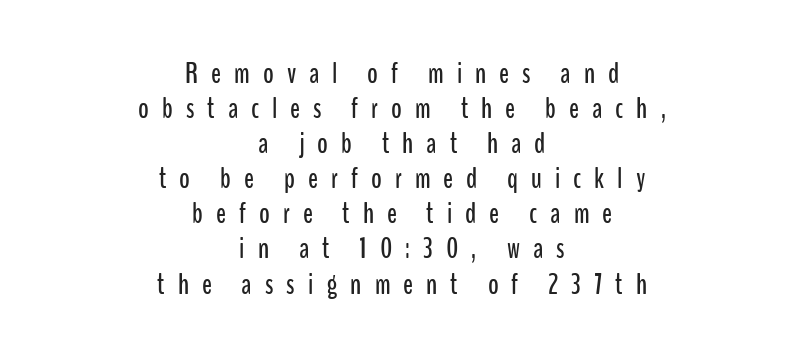
The image shows 29 px condensed sans-serif type, upright; set centered, line spacing 1.21x, unusually wide letter spacing (+0.45 em), not underlined; low stroke contrast and a medium x-height.
